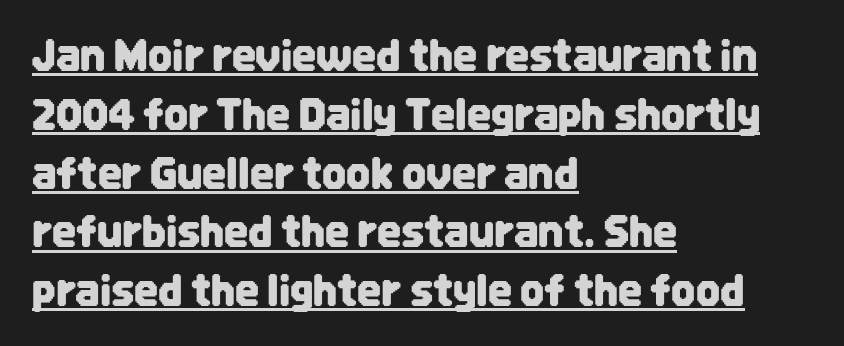
The image shows 42 px condensed sans-serif type, upright; set left-aligned, normal line spacing (1.4x), normal letter spacing, underlined; low stroke contrast and a large x-height.
